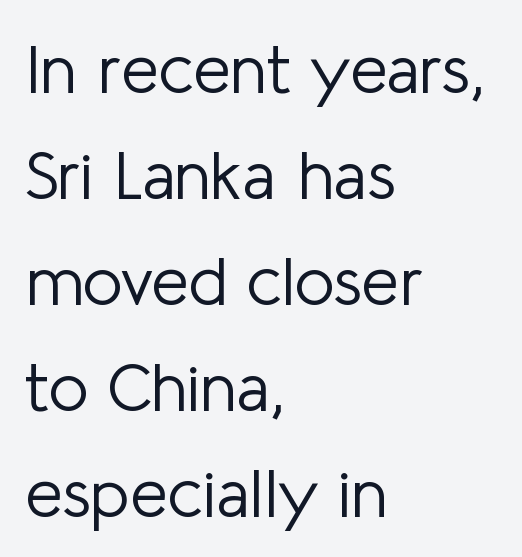
Q: Is the text bold? A: No.
Q: Is the text italic (slanted)? A: No, it is upright.
Q: Is the typeface a serif or a sans-serif typeface? A: Sans-serif.
Q: Is the text underlined? A: No.
Q: How is the paragraph aligned? A: Left-aligned.
Q: Is the spacing between letters normal or unusually wide? A: Normal.
Q: Is the spacing between lines tight, normal or loose? A: Normal.
Q: Width (condensed, normal, or wide)? A: Normal.
Q: Stroke contrast? A: Low.
Q: x-height? A: Medium.
Q: Monospaced? A: No.
